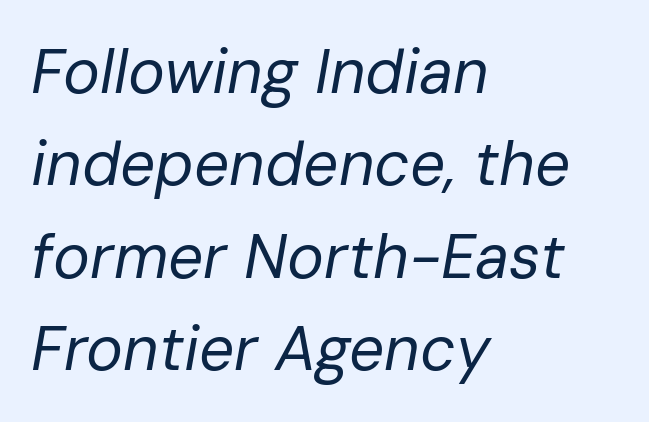
{"italic": "yes", "lean": "right", "slant_degrees": 10, "bold": "no", "weight": "regular", "width": "normal", "stroke_contrast": "low", "x_height": "medium", "monospaced": "no", "underline": "no", "align": "left", "line_spacing": "normal", "line_spacing_ratio": 1.49, "letter_spacing": "normal", "letter_spacing_em": 0.0, "glyph_px": 62}
